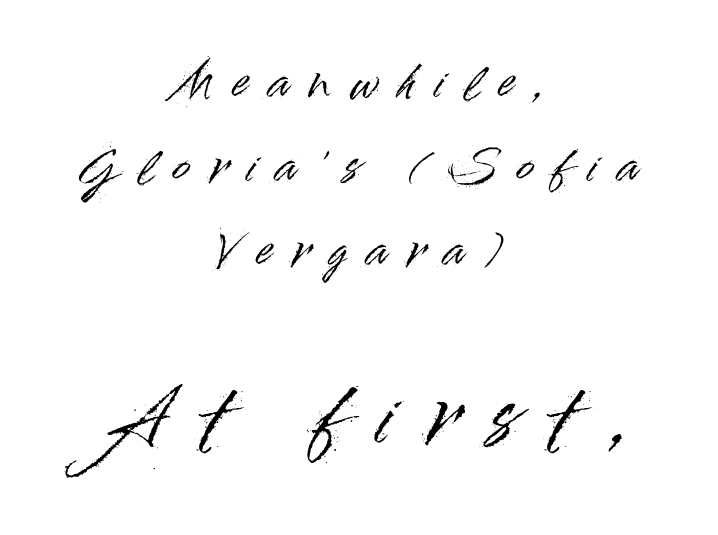
{"serif": "no", "width": "normal", "stroke_contrast": "high", "x_height": "small", "monospaced": "no", "underline": "no", "align": "center", "line_spacing": "loose", "line_spacing_ratio": 1.95, "letter_spacing": "wide", "letter_spacing_em": 0.46, "larger_block": "second", "size_ratio": 1.74, "glyph_px": 75}
